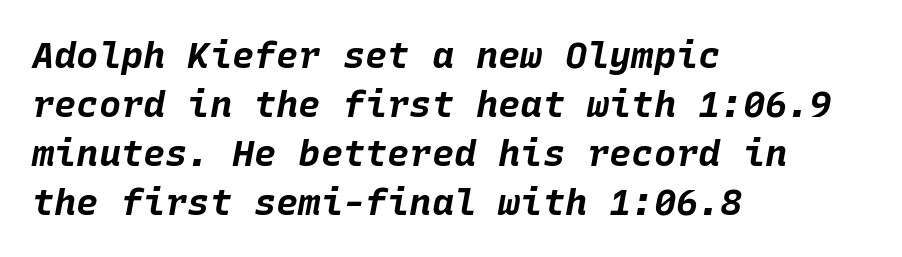
Italic: yes, the glyphs are oblique. Notice how descenders clear the ascenders below comfortably — that's standard leading. Think of a typewriter: that constant character pitch is what you see here. Quick note: underline off.
